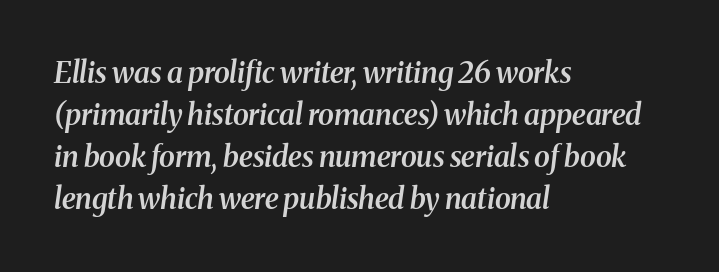
Q: Is the text bold? A: Semi-bold.
Q: Is the text italic (slanted)? A: Yes, it leans right by about 8 degrees.
Q: Is the typeface a serif or a sans-serif typeface? A: Serif.
Q: Is the text underlined? A: No.
Q: How is the paragraph aligned? A: Left-aligned.
Q: Is the spacing between letters normal or unusually wide? A: Normal.
Q: Is the spacing between lines tight, normal or loose? A: Normal.
Q: Width (condensed, normal, or wide)? A: Normal.
Q: Stroke contrast? A: Medium.
Q: x-height? A: Medium.
Q: Monospaced? A: No.
